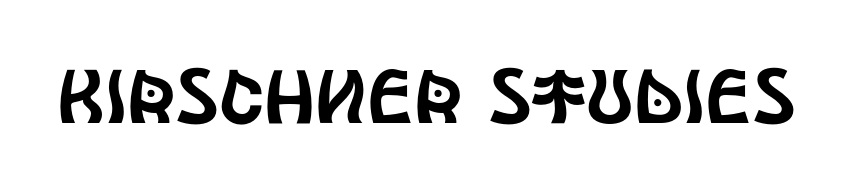
{"serif": "no", "italic": "no", "width": "condensed", "x_height": "large", "monospaced": "no", "underline": "no", "letter_spacing": "normal", "letter_spacing_em": 0.0, "glyph_px": 76}
